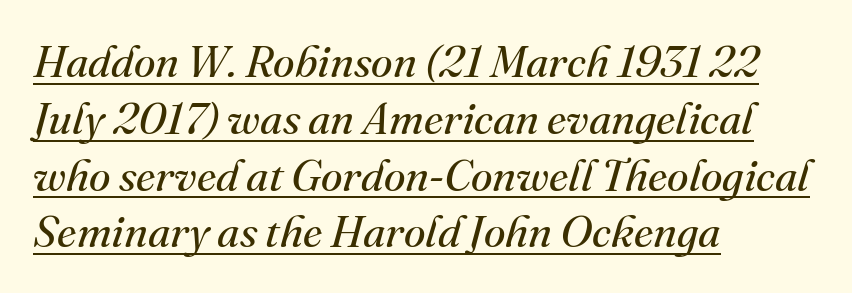
The image shows 44 px regular-weight serif type, italic (leaning right); set left-aligned, normal line spacing (1.29x), normal letter spacing, underlined; medium stroke contrast and a small x-height.
